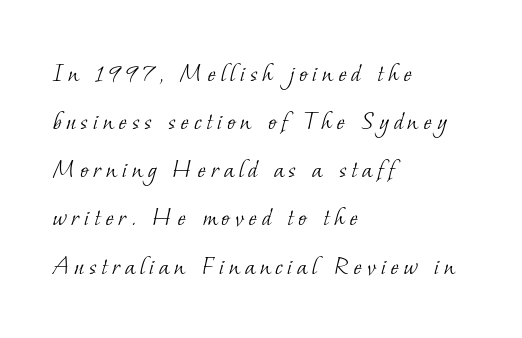
{"serif": "yes", "bold": "no", "weight": "light", "width": "normal", "stroke_contrast": "low", "x_height": "small", "monospaced": "no", "underline": "no", "align": "left", "line_spacing_ratio": 1.72, "glyph_px": 28}
